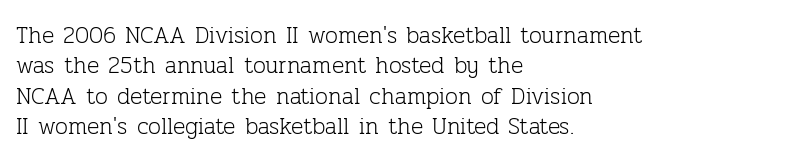
The space directly below the letters is spotless. Caption: standard tracking, unaltered. Vertically, the passage feels balanced, rows spaced as you'd expect. Does the lettering tilt? It doesn't — this is upright.
